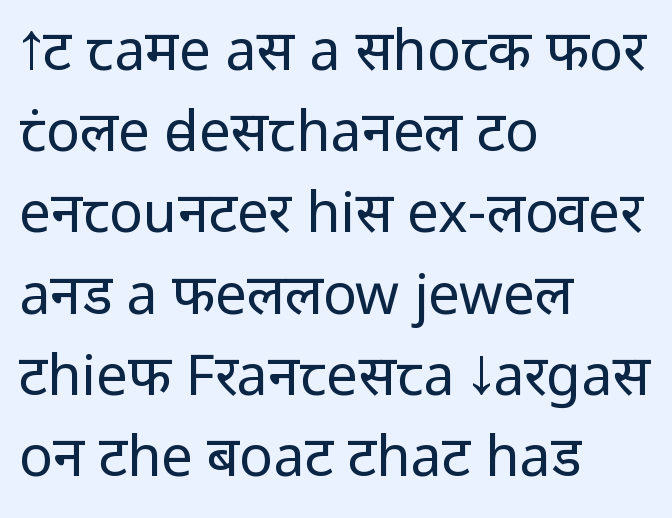
{"serif": "no", "italic": "no", "bold": "no", "weight": "regular", "width": "normal", "stroke_contrast": "low", "x_height": "medium", "monospaced": "no", "underline": "no", "align": "left", "line_spacing": "normal", "line_spacing_ratio": 1.45, "letter_spacing": "normal", "letter_spacing_em": 0.0, "glyph_px": 56}
